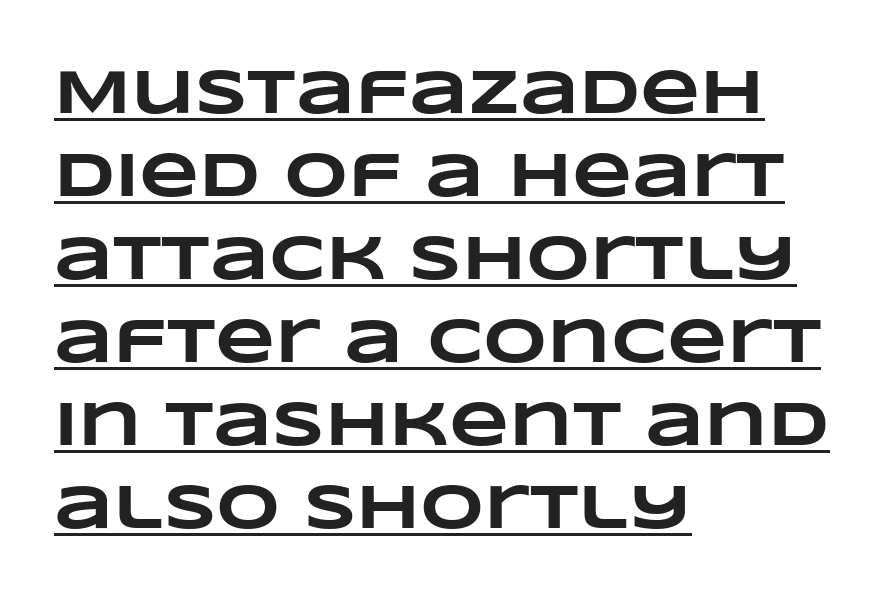
The image shows 62 px heavy, wide type; set left-aligned, normal line spacing (1.34x), normal letter spacing, underlined; low stroke contrast and a large x-height.
